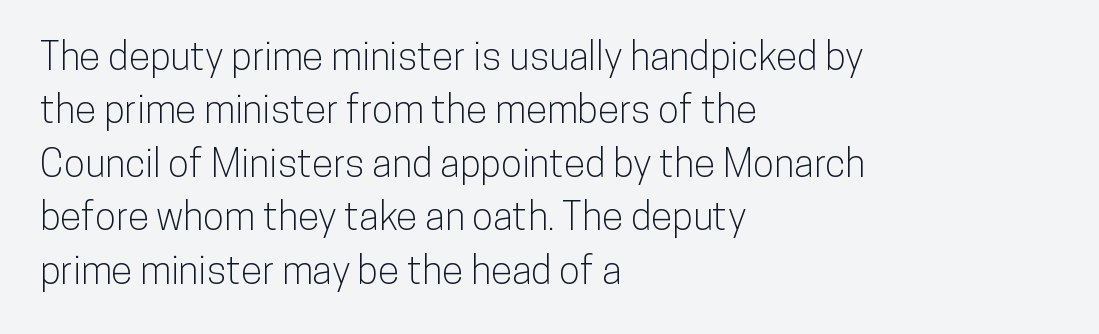
The image shows 39 px condensed sans-serif type, upright; set left-aligned, normal line spacing (1.37x), normal letter spacing, not underlined; low stroke contrast and a medium x-height.
